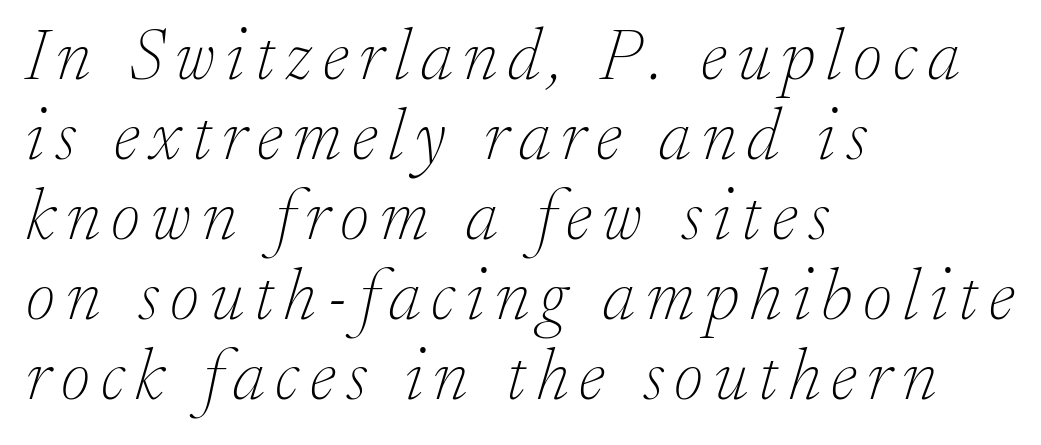
{"serif": "yes", "italic": "yes", "lean": "right", "slant_degrees": 17, "bold": "no", "weight": "thin", "width": "normal", "stroke_contrast": "low", "x_height": "small", "monospaced": "no", "underline": "no", "align": "left", "line_spacing": "tight", "line_spacing_ratio": 1.11, "glyph_px": 72}
